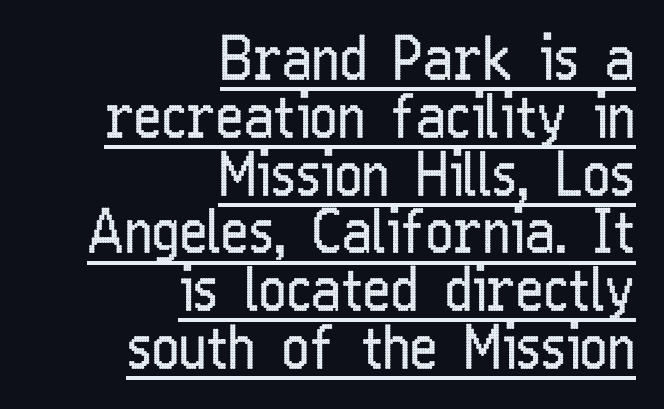
The image shows 59 px regular-weight, condensed sans-serif type, upright; set right-aligned, tight line spacing (0.98x), normal letter spacing, underlined; low stroke contrast and a medium x-height.
